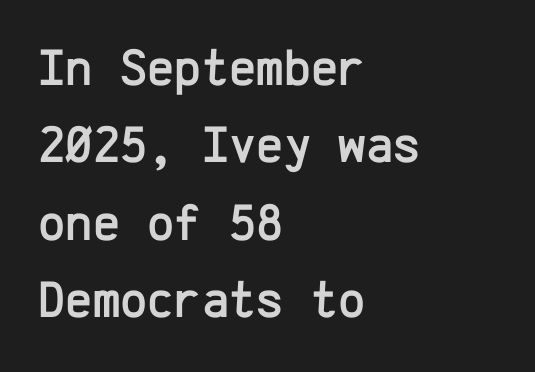
Q: Is the text italic (slanted)? A: No, it is upright.
Q: Is the typeface a serif or a sans-serif typeface? A: Sans-serif.
Q: Is the text underlined? A: No.
Q: How is the paragraph aligned? A: Left-aligned.
Q: Is the spacing between letters normal or unusually wide? A: Normal.
Q: Is the spacing between lines tight, normal or loose? A: Normal.
Q: Width (condensed, normal, or wide)? A: Normal.
Q: Stroke contrast? A: Low.
Q: x-height? A: Medium.
Q: Monospaced? A: Yes.
